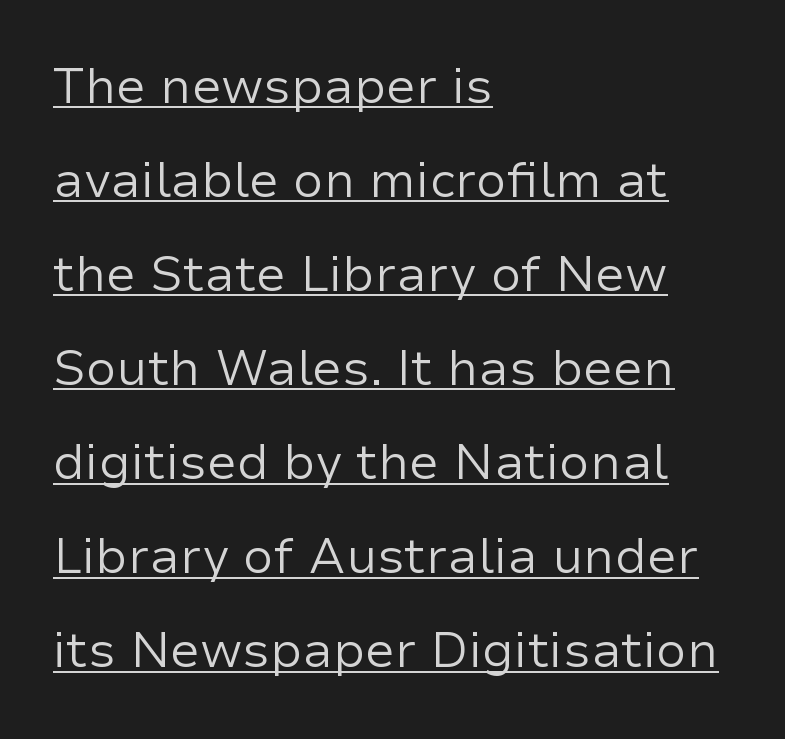
{"serif": "no", "italic": "no", "bold": "no", "weight": "regular", "width": "normal", "stroke_contrast": "low", "x_height": "medium", "monospaced": "no", "underline": "yes", "align": "left", "line_spacing": "loose", "line_spacing_ratio": 1.92, "letter_spacing": "normal", "letter_spacing_em": 0.0, "glyph_px": 49}
